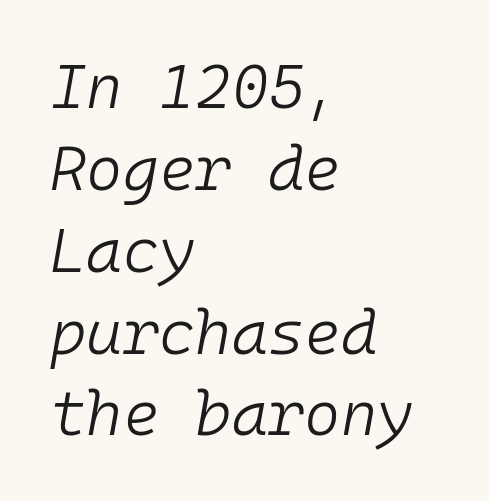
{"italic": "yes", "lean": "right", "slant_degrees": 10, "bold": "no", "weight": "light", "width": "normal", "stroke_contrast": "low", "x_height": "medium", "monospaced": "yes", "underline": "no", "align": "left", "line_spacing": "normal", "line_spacing_ratio": 1.32, "letter_spacing": "normal", "letter_spacing_em": 0.0, "glyph_px": 62}
